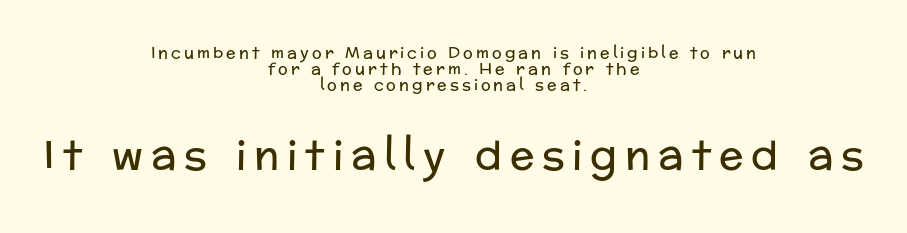
Q: Is the text bold? A: No.
Q: Is the text italic (slanted)? A: No, it is upright.
Q: Is the typeface a serif or a sans-serif typeface? A: Sans-serif.
Q: Is the text underlined? A: No.
Q: How is the paragraph aligned? A: Centered.
Q: Is the spacing between lines tight, normal or loose? A: Tight.
Q: Which block of text is set in a larger size, the first (top) or the second (bottom)? A: The second (bottom) one.
Q: Width (condensed, normal, or wide)? A: Normal.
Q: Stroke contrast? A: Low.
Q: x-height? A: Medium.
Q: Monospaced? A: No.
